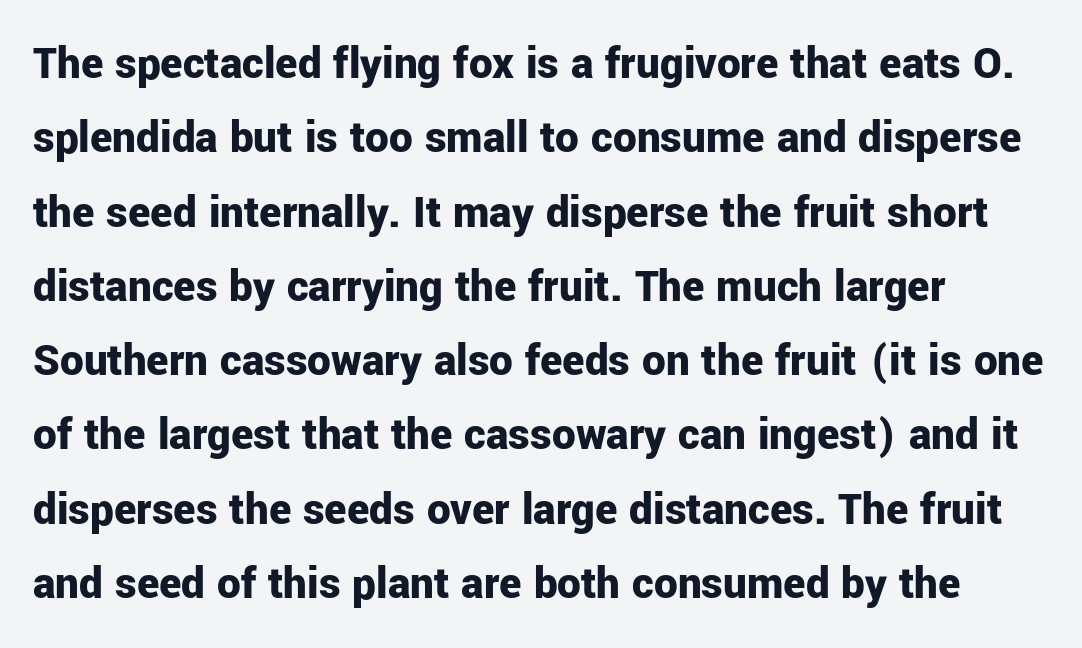
{"serif": "no", "italic": "no", "bold": "yes", "weight": "bold", "width": "normal", "stroke_contrast": "low", "x_height": "medium", "monospaced": "no", "underline": "no", "align": "left", "line_spacing": "normal", "line_spacing_ratio": 1.58, "letter_spacing": "normal", "letter_spacing_em": 0.0, "glyph_px": 47}
